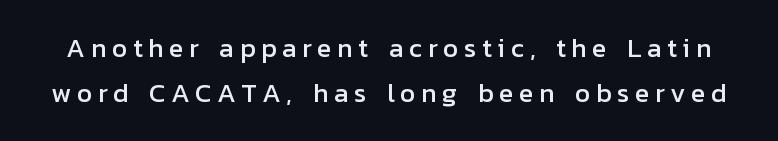
The image shows 27 px text type, upright; set normal line spacing (1.67x), unusually wide letter spacing (+0.2 em), not underlined.
